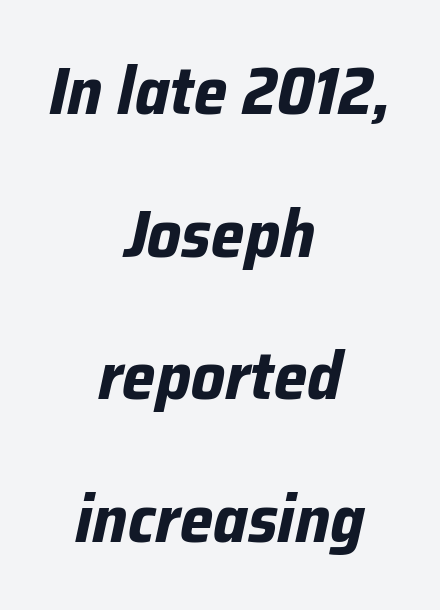
The image shows 67 px bold type, italic (leaning right); set centered, loose line spacing (2.13x), normal letter spacing, not underlined; low stroke contrast and a medium x-height.
